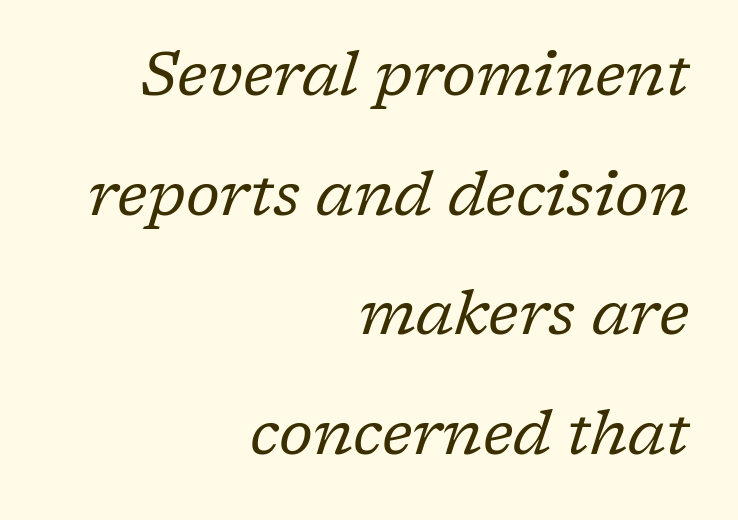
The image shows 62 px regular-weight serif type, italic (leaning right); set right-aligned, loose line spacing (1.93x), normal letter spacing, not underlined; low stroke contrast and a medium x-height.
